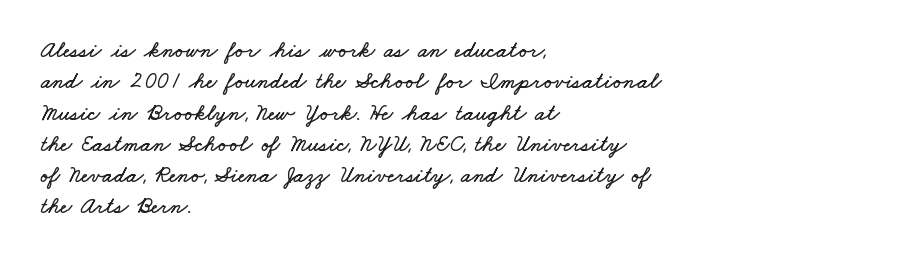
Students, note that the glyphs here touch the page at normal intervals. Rule under the text: the space is simply empty. Summary of vertical rhythm: regular, with standard interline spacing. Horizontally, the lines are justified to the leading edge only.
